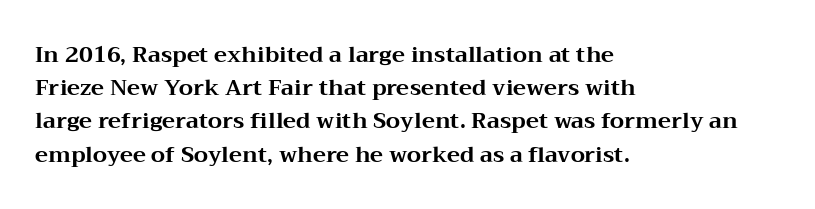
The image shows 22 px bold type, upright; set left-aligned, normal line spacing (1.51x), normal letter spacing, not underlined.
